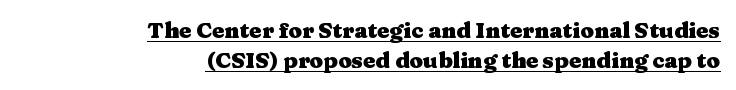
In terms of leading, this rendering sits right in the middle. Descenders here cross a horizontal rule under the line. Heavy-handed strokes throughout: this text is bold. Characters follow at the spacing the type designer built in. Ordinary non-slanted type is in use.
